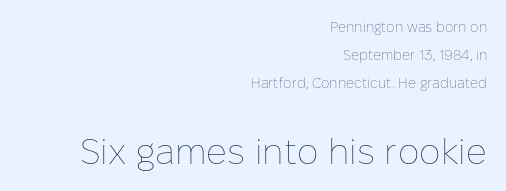
Q: Is the text bold? A: No.
Q: Is the text italic (slanted)? A: No, it is upright.
Q: Is the text underlined? A: No.
Q: How is the paragraph aligned? A: Right-aligned.
Q: Is the spacing between letters normal or unusually wide? A: Normal.
Q: Is the spacing between lines tight, normal or loose? A: Loose.
Q: Which block of text is set in a larger size, the first (top) or the second (bottom)? A: The second (bottom) one.
Q: Width (condensed, normal, or wide)? A: Normal.
Q: Stroke contrast? A: Low.
Q: x-height? A: Medium.
Q: Monospaced? A: No.
